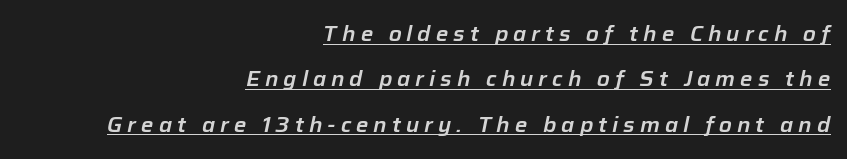
The image shows 21 px text type, italic (leaning right); set right-aligned, loose line spacing (2.16x), unusually wide letter spacing (+0.24 em), underlined.
